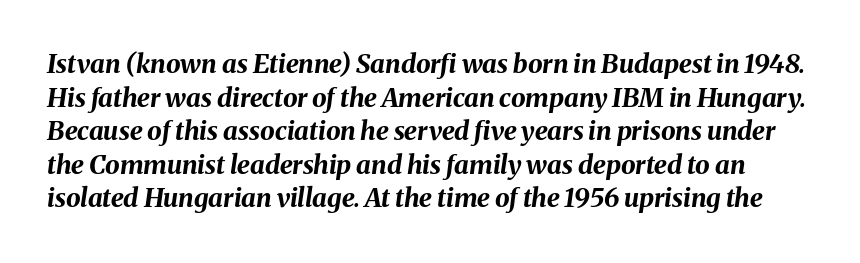
{"italic": "yes", "lean": "right", "slant_degrees": 8, "bold": "yes", "underline": "no", "line_spacing": "normal", "line_spacing_ratio": 1.29, "letter_spacing": "normal", "letter_spacing_em": 0.0, "glyph_px": 26}
